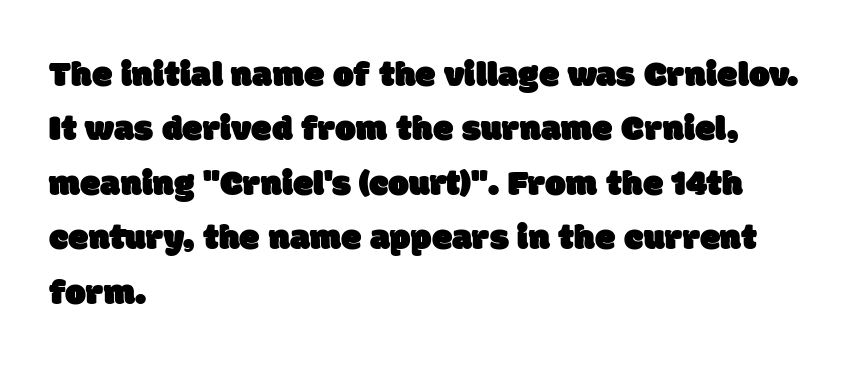
Q: Is the typeface a serif or a sans-serif typeface? A: Sans-serif.
Q: Is the text underlined? A: No.
Q: How is the paragraph aligned? A: Left-aligned.
Q: Is the spacing between letters normal or unusually wide? A: Normal.
Q: Is the spacing between lines tight, normal or loose? A: Normal.
Q: Width (condensed, normal, or wide)? A: Normal.
Q: Stroke contrast? A: Low.
Q: x-height? A: Large.
Q: Monospaced? A: No.
